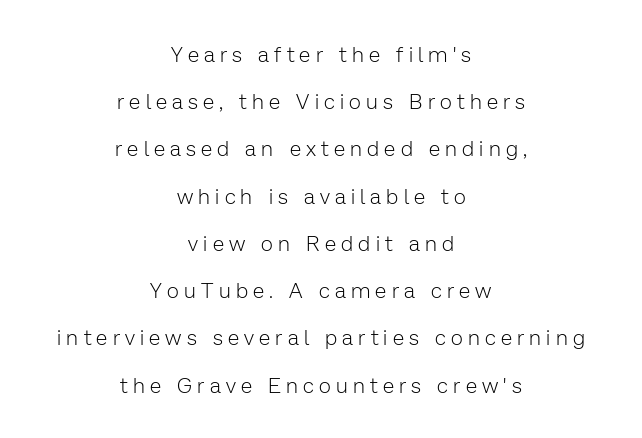
Substantial extra tracking has been applied to these lines. These lines were composed using upright roman letters. Quick note: underline off. Caption: multi-line text, centered on the measure. The passage shown stacks its lines with a broad gap. Bold? No — there's no thickening of the strokes.
